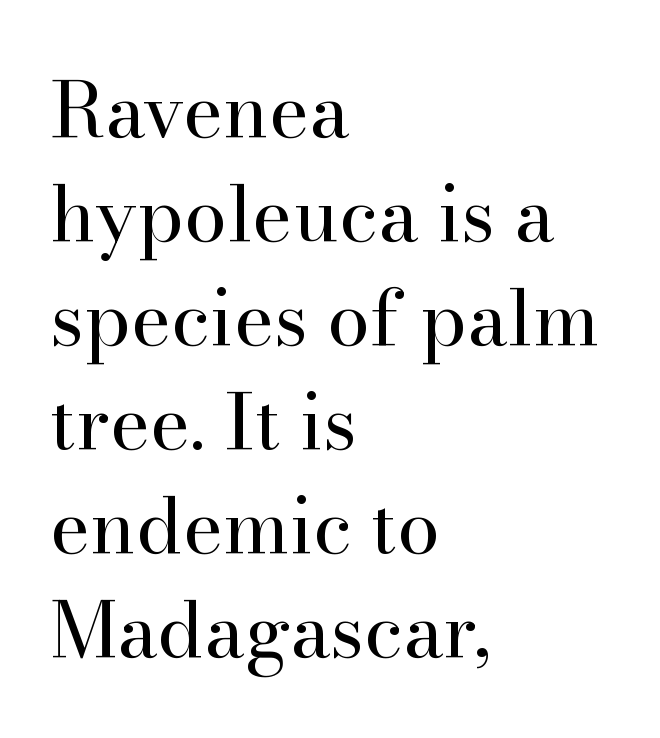
{"serif": "yes", "italic": "no", "bold": "no", "weight": "regular", "width": "normal", "stroke_contrast": "high", "x_height": "small", "monospaced": "no", "underline": "no", "align": "left", "line_spacing": "normal", "line_spacing_ratio": 1.35, "letter_spacing": "normal", "letter_spacing_em": 0.0, "glyph_px": 77}
